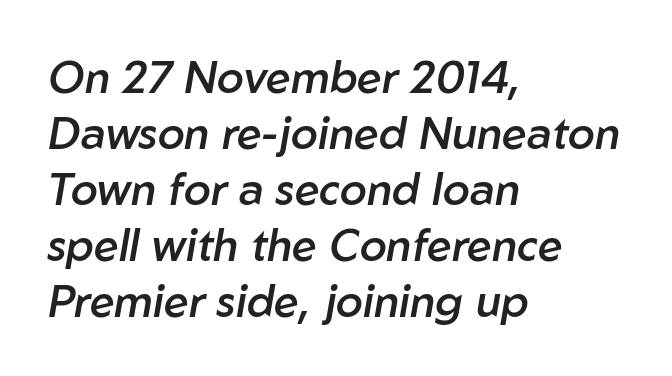
Summary of vertical rhythm: regular, with standard interline spacing. Think of a printed novel: that variable character pitch is what you see here. This rendering uses left alignment, leaving the right contour irregular. A bit beefed up — I'd call it semibold rather than bold. Underlining? Definitely not there. Inter-character spacing is left at the font's built-in metrics.
